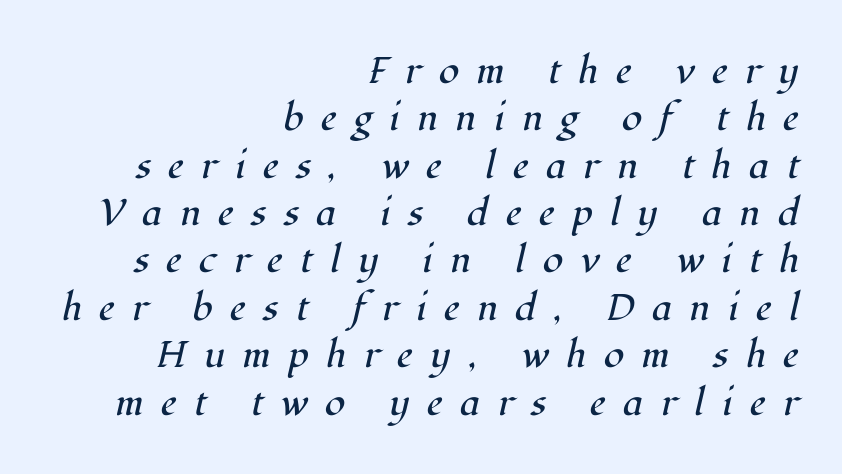
The image shows 37 px regular-weight serif type, italic (leaning right); set right-aligned, normal line spacing (1.28x), unusually wide letter spacing (+0.47 em), not underlined; high stroke contrast and a medium x-height.
